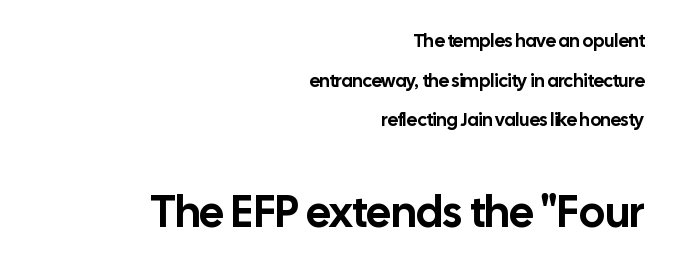
The image shows 44 px sans-serif type, upright; set right-aligned, loose line spacing (2.2x), normal letter spacing, not underlined; the second (bottom) block is 2.44x larger; low stroke contrast and a medium x-height.
